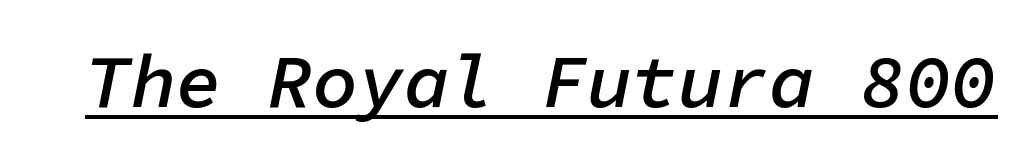
The rendering uses typewriter-style spacing with identical character cells. Would a proofreader flag this as italicized? Yes. How are the letters spaced? Ordinarily, with no added tracking. Does the weight exceed regular? Yes, but only to semibold. The specimen includes a rule beneath the text block's lines.
